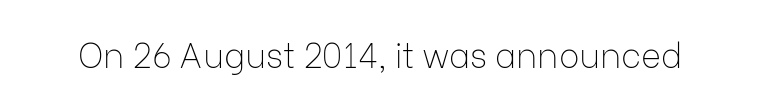
The image shows 34 px thin sans-serif type, upright; set normal letter spacing, not underlined; low stroke contrast and a medium x-height.
